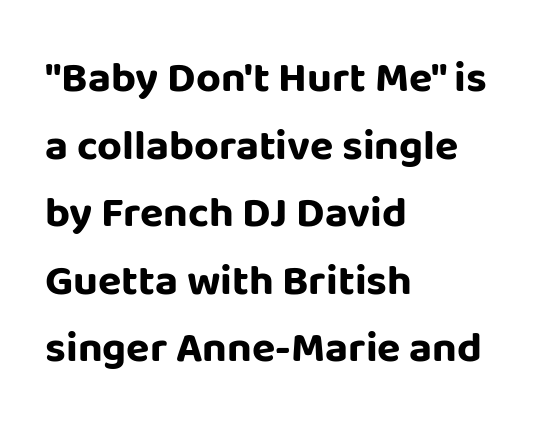
The image shows 43 px bold sans-serif type, upright; set left-aligned, normal line spacing (1.57x), normal letter spacing, not underlined; low stroke contrast and a large x-height.
